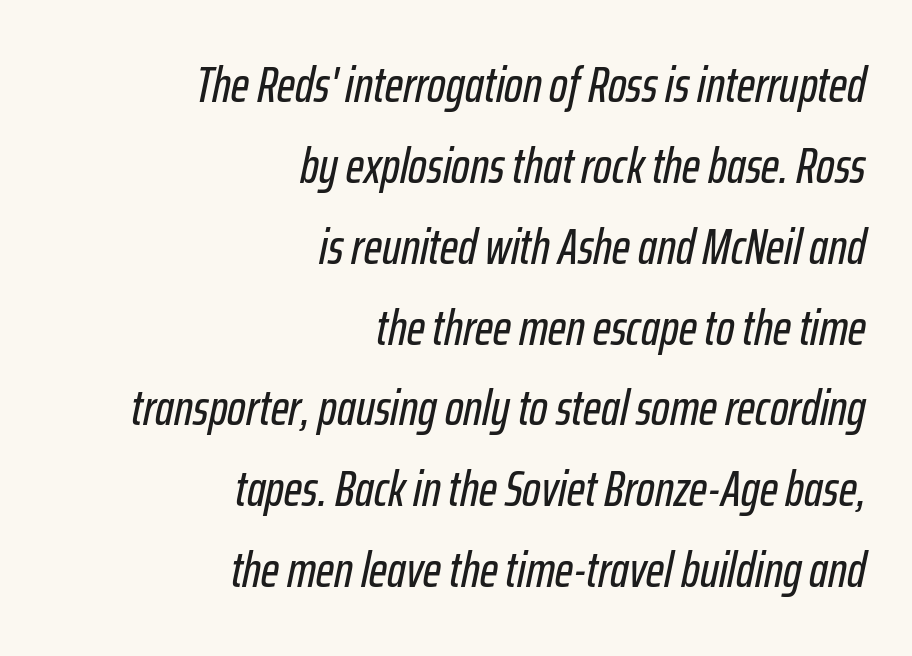
This sample is right-justified, so line beginnings fall wherever the words allow. Is the letter spacing exaggerated? No — it looks like the ordinary default. Note the varied advance widths — an 'i' is clearly narrower than an 'm'. The lines sit at an ordinary, default distance from one another. It's the slanting kind of type. Underline: absent.
